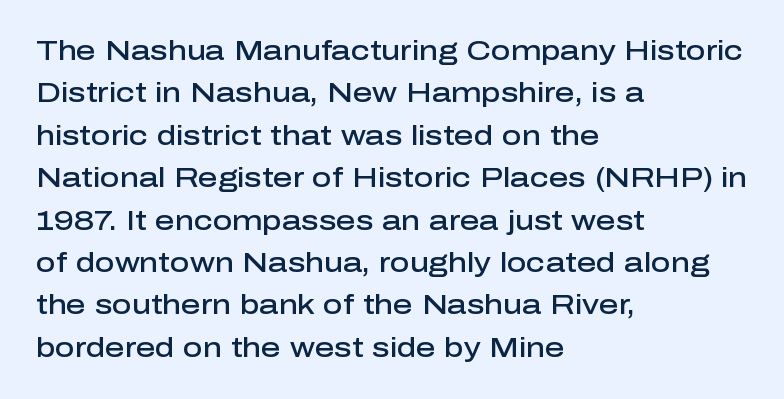
The image shows 27 px text type, upright; set left-aligned, normal line spacing (1.57x), normal letter spacing, not underlined.
